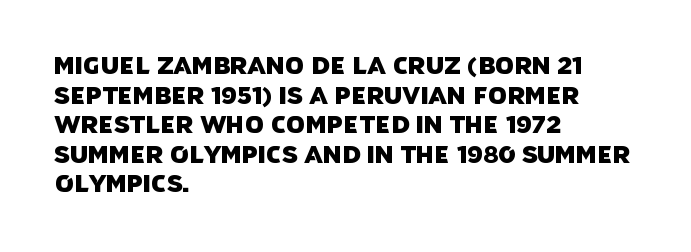
{"underline": "no", "align": "left", "line_spacing_ratio": 1.23, "letter_spacing": "normal", "letter_spacing_em": 0.0, "glyph_px": 24}
